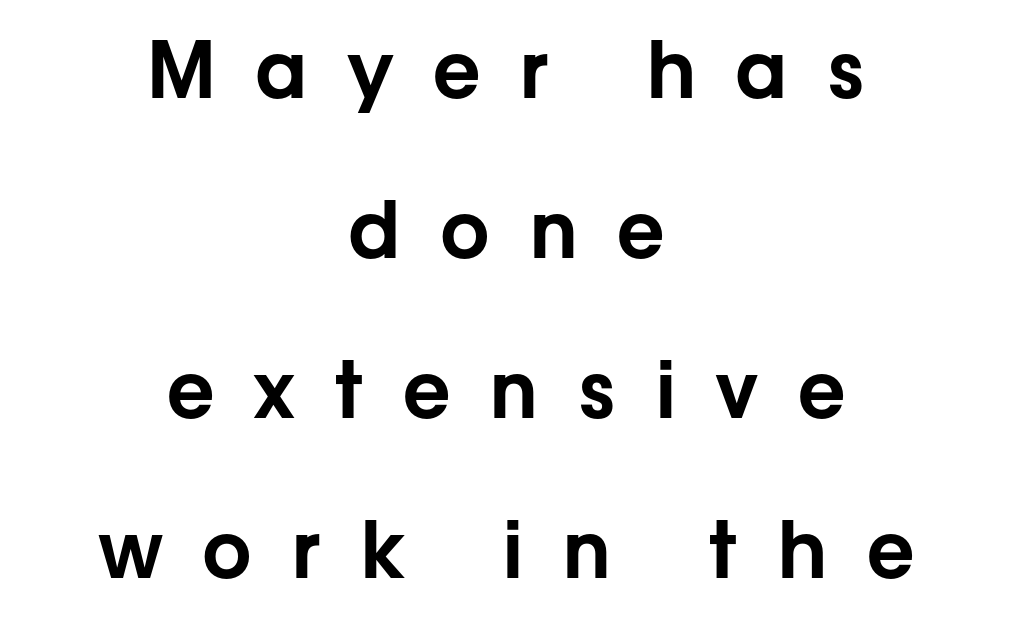
The image shows 78 px sans-serif type, upright; set centered, loose line spacing (2.05x), unusually wide letter spacing (+0.5 em), not underlined; low stroke contrast and a medium x-height.
